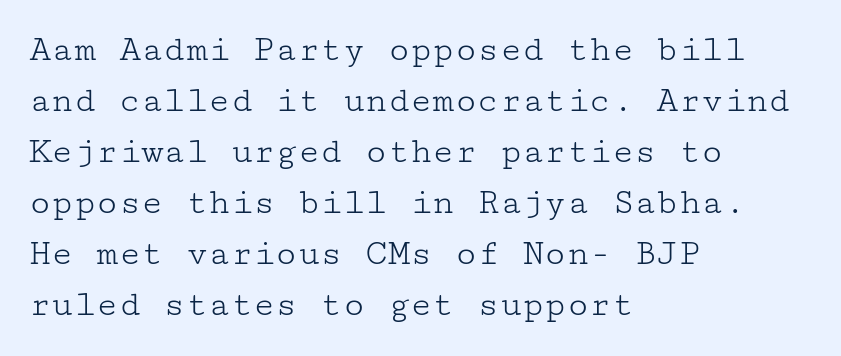
{"serif": "yes", "italic": "no", "bold": "no", "weight": "light", "width": "wide", "stroke_contrast": "low", "x_height": "medium", "underline": "no", "align": "left", "line_spacing": "normal", "line_spacing_ratio": 1.38, "letter_spacing": "normal", "letter_spacing_em": 0.0, "glyph_px": 37}
